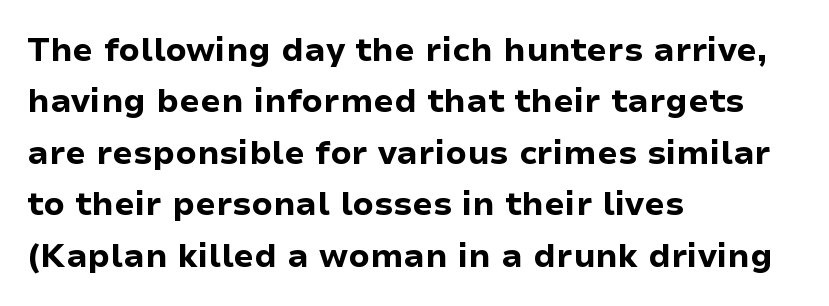
The specimen reads as upright at a glance. You can tell from the bare stems that sans-serif type was used. Successive baselines arrive at the customary interval. Words float on clear page, feet unadorned.
